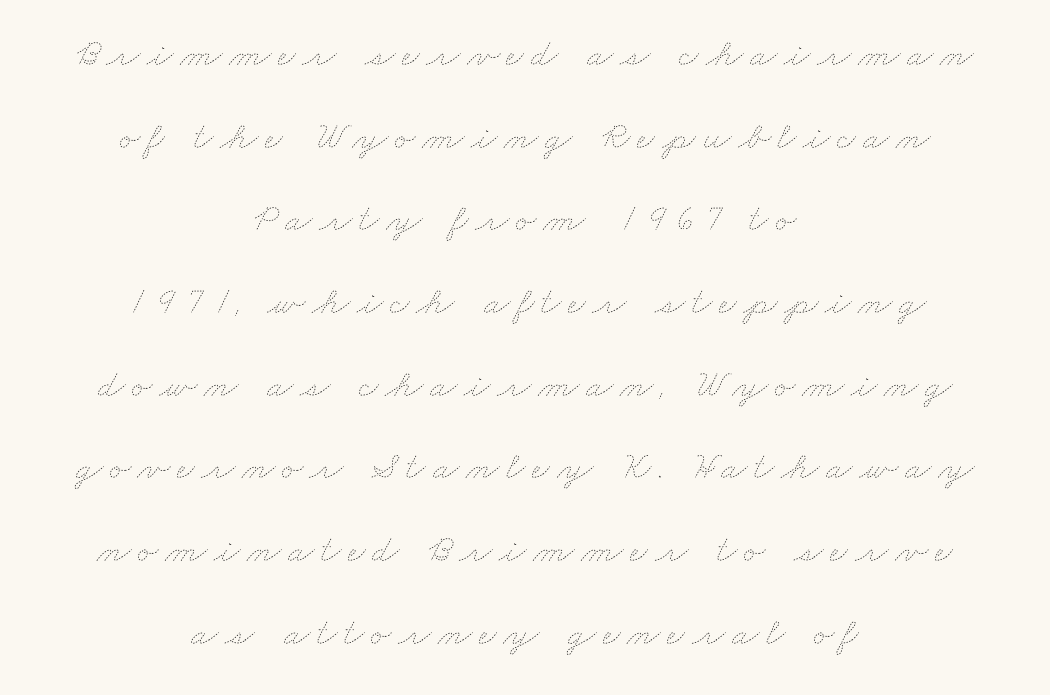
The image shows 39 px thin, wide type; set centered, loose line spacing (2.12x), not underlined; low stroke contrast and a small x-height.
